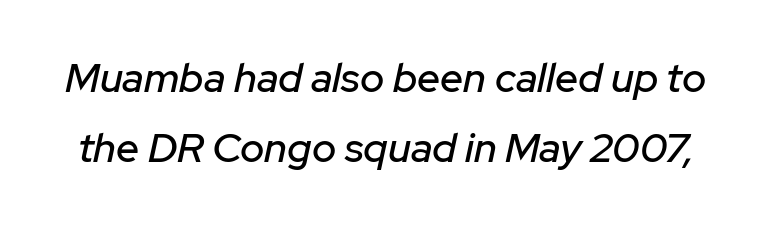
The image shows 41 px text type, italic (leaning right); set normal line spacing (1.7x), normal letter spacing, not underlined; low stroke contrast and a medium x-height.
